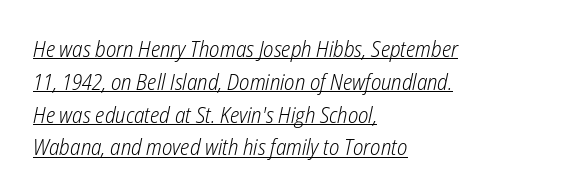
Q: Is the text bold? A: No.
Q: Is the text italic (slanted)? A: Yes, it leans right by about 12 degrees.
Q: Is the text underlined? A: Yes.
Q: How is the paragraph aligned? A: Left-aligned.
Q: Is the spacing between letters normal or unusually wide? A: Normal.
Q: Is the spacing between lines tight, normal or loose? A: Normal.
